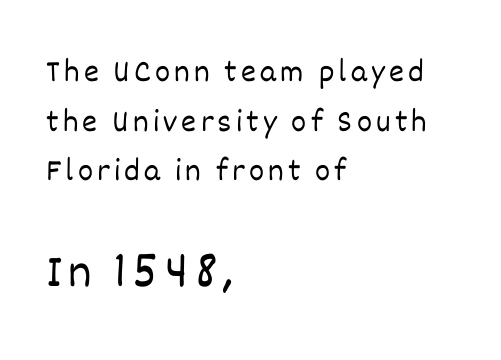
Character size in the trailing block exceeds that of the leading block. The line-height multiplier appears to be the usual default. The paragraph has a hard left edge and a soft right edge. Proportional: the letters do not fall into vertical columns. Letters rest on an invisible, unmarked baseline. Nothing heavy about these letters — not bold at all.
